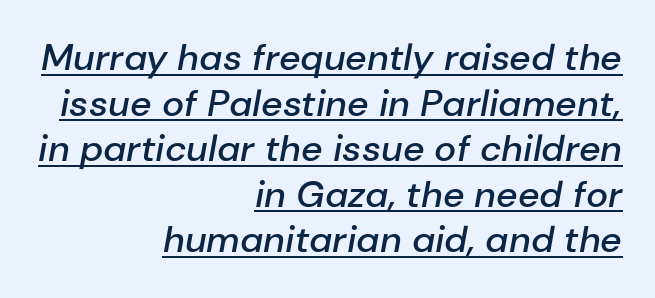
Q: Is the text bold? A: Semi-bold.
Q: Is the text italic (slanted)? A: Yes, it leans right by about 10 degrees.
Q: Is the text underlined? A: Yes.
Q: How is the paragraph aligned? A: Right-aligned.
Q: Is the spacing between letters normal or unusually wide? A: Normal.
Q: Width (condensed, normal, or wide)? A: Normal.
Q: Stroke contrast? A: Low.
Q: x-height? A: Medium.
Q: Monospaced? A: No.
